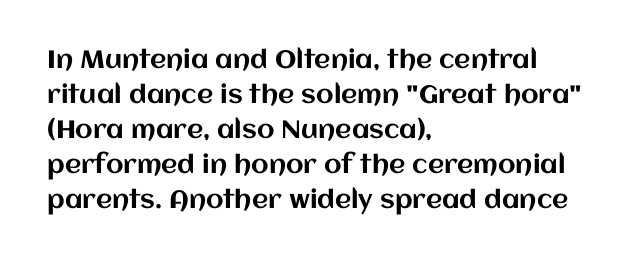
The rendering uses a moderate line-height, typical for paragraphs. A typesetter would call this zero additional tracking. Teacher's note: observe the even left margin — that is flush-left alignment. The string is rendered with underlining switched off. Posture: straight, roman, zero tilt.
